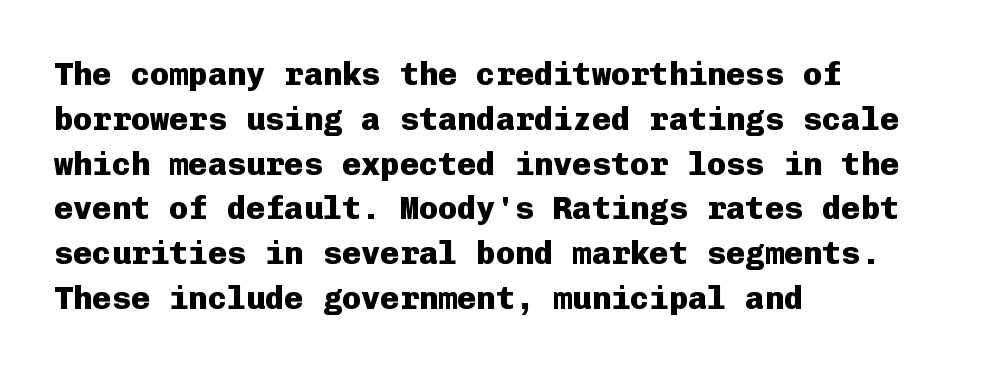
Q: Is the text bold? A: Yes.
Q: Is the text italic (slanted)? A: No, it is upright.
Q: Is the typeface a serif or a sans-serif typeface? A: Sans-serif.
Q: Is the text underlined? A: No.
Q: How is the paragraph aligned? A: Left-aligned.
Q: Is the spacing between letters normal or unusually wide? A: Normal.
Q: Is the spacing between lines tight, normal or loose? A: Normal.
Q: Width (condensed, normal, or wide)? A: Normal.
Q: Stroke contrast? A: Low.
Q: x-height? A: Medium.
Q: Monospaced? A: Yes.
